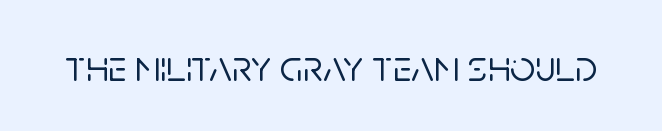
Q: Is the text italic (slanted)? A: No, it is upright.
Q: Is the typeface a serif or a sans-serif typeface? A: Sans-serif.
Q: Is the text underlined? A: No.
Q: Is the spacing between letters normal or unusually wide? A: Normal.
Q: Width (condensed, normal, or wide)? A: Normal.
Q: Stroke contrast? A: Low.
Q: x-height? A: Large.
Q: Monospaced? A: No.
